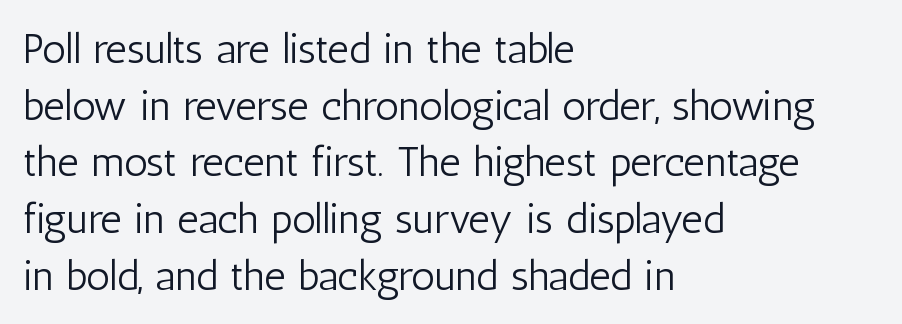
Nothing sits at the stroke ends, so this counts as sans-serif. The vertical gap from one line to the next is medium. Visually the block forms a straight wall on the left and a jagged coastline on the right. The axis of the letterforms is exactly vertical. Letters rest on an invisible, unmarked baseline. Varying glyph widths throughout — classic text-font behaviour.
